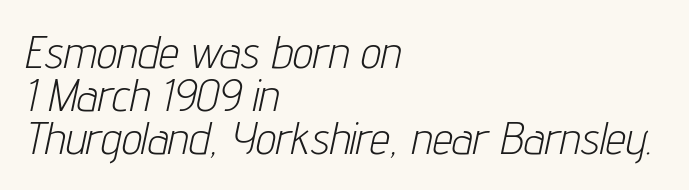
The image shows 45 px light, condensed type, italic (leaning right); set left-aligned, tight line spacing (0.96x), normal letter spacing, not underlined; low stroke contrast and a medium x-height.
